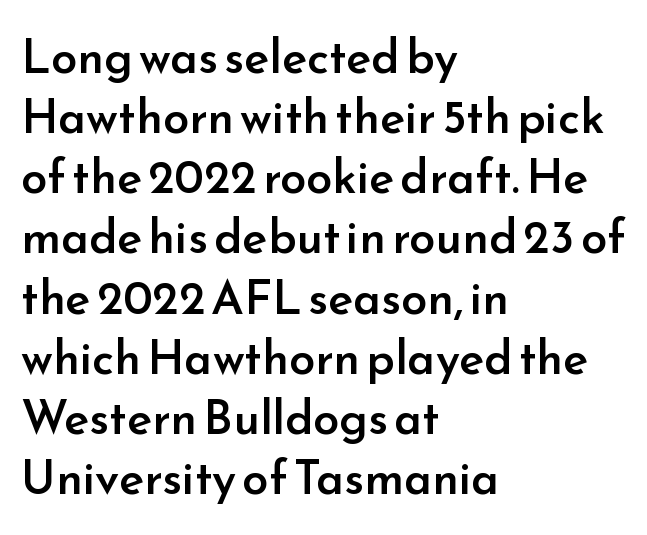
Q: Is the text bold? A: Semi-bold.
Q: Is the text italic (slanted)? A: No, it is upright.
Q: Is the typeface a serif or a sans-serif typeface? A: Sans-serif.
Q: Is the text underlined? A: No.
Q: How is the paragraph aligned? A: Left-aligned.
Q: Is the spacing between letters normal or unusually wide? A: Normal.
Q: Is the spacing between lines tight, normal or loose? A: Normal.
Q: Width (condensed, normal, or wide)? A: Normal.
Q: Stroke contrast? A: Low.
Q: x-height? A: Small.
Q: Monospaced? A: No.
